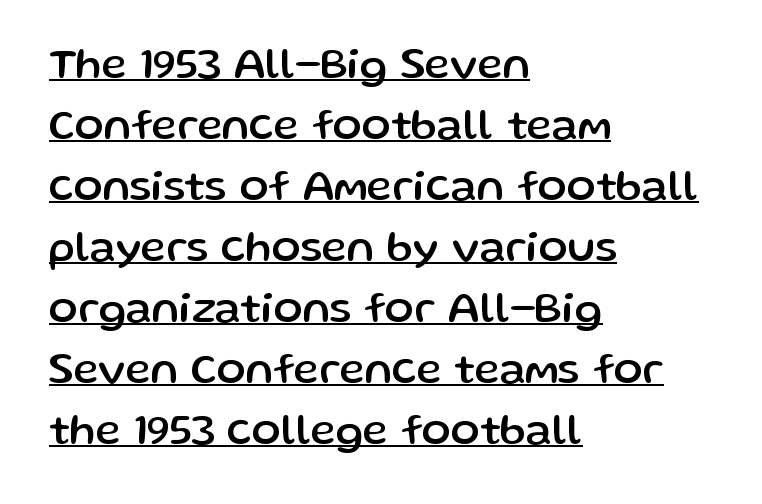
{"serif": "no", "italic": "no", "width": "normal", "stroke_contrast": "low", "x_height": "medium", "monospaced": "no", "underline": "yes", "align": "left", "line_spacing": "normal", "line_spacing_ratio": 1.42, "letter_spacing": "normal", "letter_spacing_em": 0.0, "glyph_px": 43}
